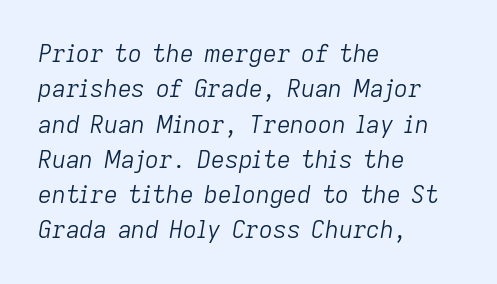
The image shows 24 px text type, italic (leaning right); set left-aligned, normal line spacing (1.47x), normal letter spacing, not underlined.
